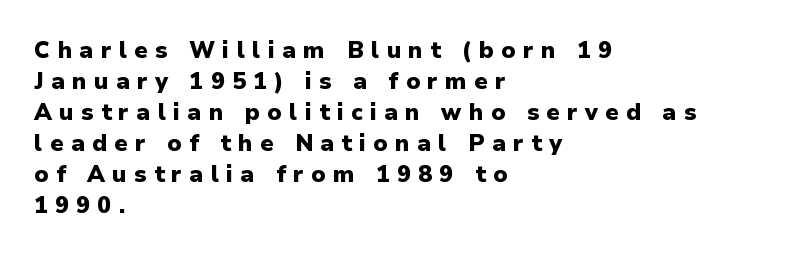
Q: Is the text bold? A: Yes.
Q: Is the text italic (slanted)? A: No, it is upright.
Q: Is the text underlined? A: No.
Q: How is the paragraph aligned? A: Left-aligned.
Q: Is the spacing between letters normal or unusually wide? A: Unusually wide.
Q: Is the spacing between lines tight, normal or loose? A: Normal.
